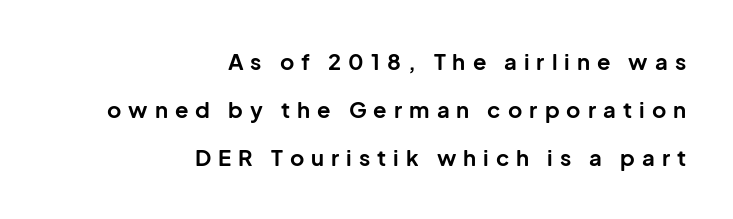
The image shows 22 px bold type, upright; set right-aligned, loose line spacing (2.19x), unusually wide letter spacing (+0.32 em), not underlined.
